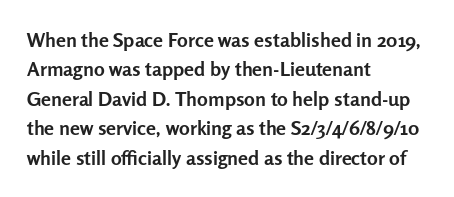
{"italic": "no", "bold": "yes", "underline": "no", "align": "left", "line_spacing": "normal", "line_spacing_ratio": 1.47, "letter_spacing": "normal", "letter_spacing_em": 0.0, "glyph_px": 20}
